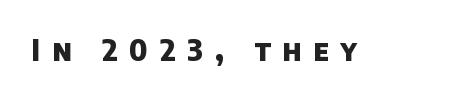
The image shows 29 px heavy sans-serif type; set unusually wide letter spacing (+0.42 em), not underlined; low stroke contrast and a large x-height.
